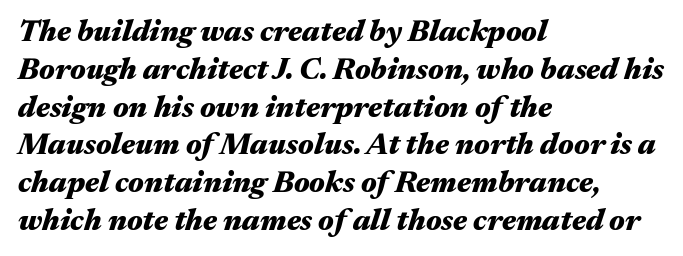
Q: Is the text bold? A: Yes.
Q: Is the text italic (slanted)? A: Yes, it leans right by about 17 degrees.
Q: Is the text underlined? A: No.
Q: How is the paragraph aligned? A: Left-aligned.
Q: Is the spacing between letters normal or unusually wide? A: Normal.
Q: Is the spacing between lines tight, normal or loose? A: Normal.
Q: Width (condensed, normal, or wide)? A: Wide.
Q: Stroke contrast? A: Medium.
Q: x-height? A: Medium.
Q: Monospaced? A: No.
